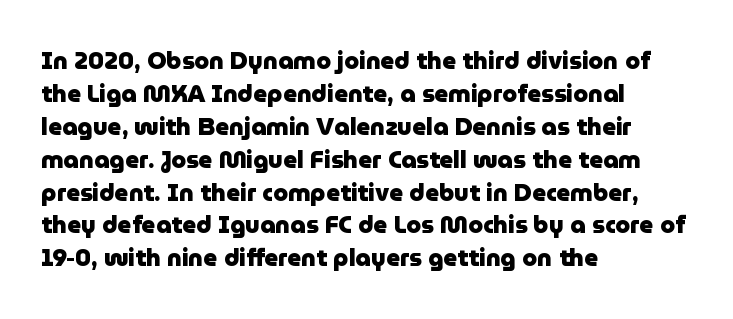
The image shows 24 px bold type, upright; set left-aligned, normal line spacing (1.37x), normal letter spacing, not underlined.
